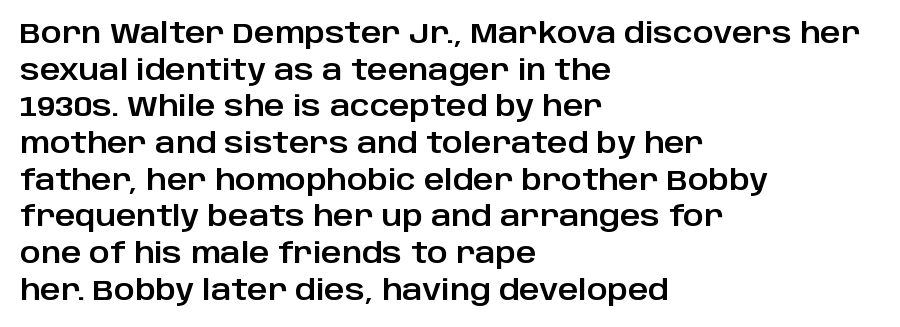
Line spacing here is normal. Line starts are locked; line ends wander. The passage shown is not underscored anywhere. Nope, no serifs anywhere on these letters. This sample uses plain, unmodified letter spacing.
